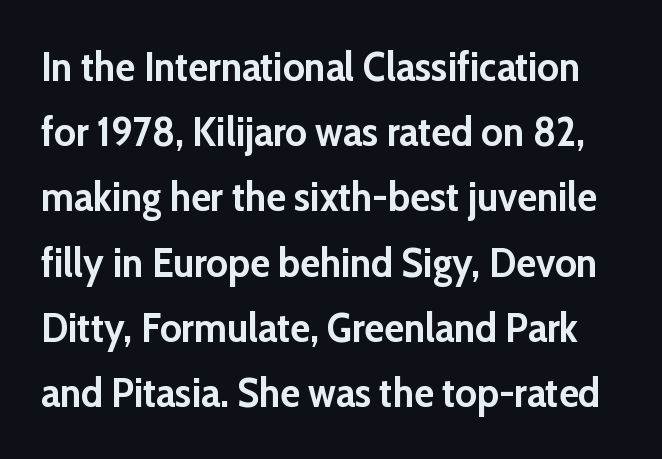
{"serif": "no", "italic": "no", "bold": "yes", "weight": "semibold", "width": "normal", "stroke_contrast": "low", "x_height": "medium", "monospaced": "no", "underline": "no", "line_spacing": "normal", "line_spacing_ratio": 1.59, "letter_spacing": "normal", "letter_spacing_em": 0.0, "glyph_px": 41}
